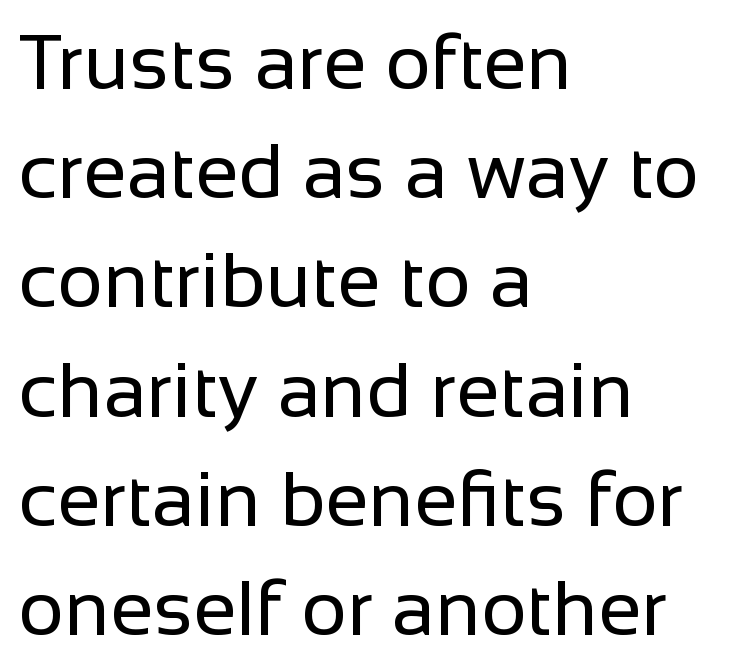
The image shows 78 px regular-weight sans-serif type, upright; set left-aligned, normal line spacing (1.4x), normal letter spacing, not underlined; low stroke contrast and a medium x-height.
